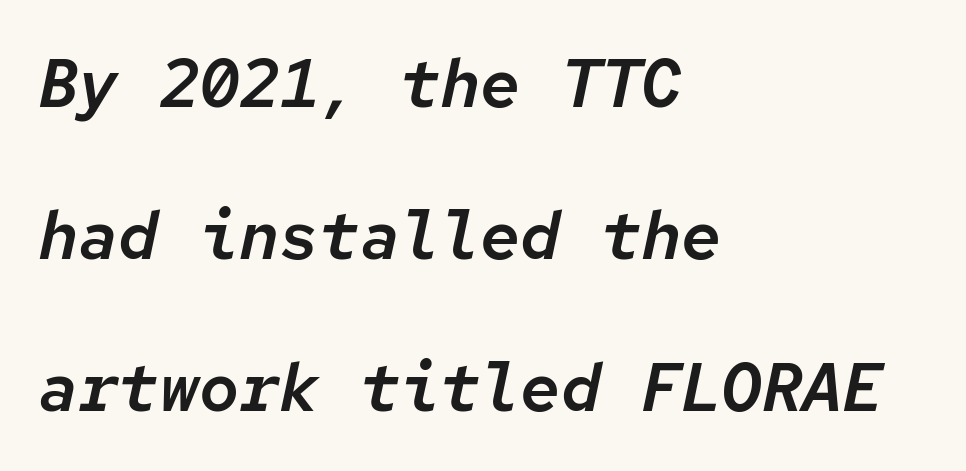
The image shows 67 px text type, italic (leaning right), monospaced; set left-aligned, loose line spacing (2.27x), normal letter spacing, not underlined; low stroke contrast and a medium x-height.
